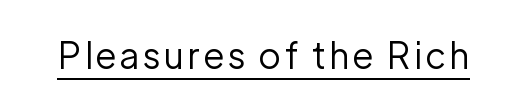
The image shows 36 px regular-weight sans-serif type, upright; set underlined; low stroke contrast and a medium x-height.
